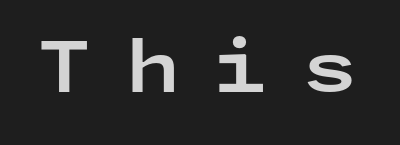
The image shows 70 px bold, wide sans-serif type, upright; set unusually wide letter spacing (+0.49 em), not underlined; low stroke contrast and a medium x-height.
